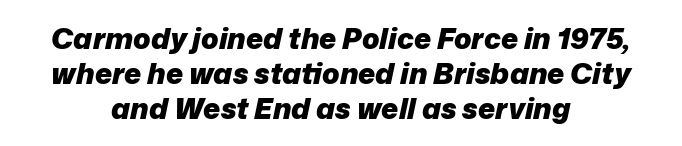
{"italic": "yes", "lean": "right", "slant_degrees": 12, "bold": "yes", "weight": "heavy", "width": "normal", "stroke_contrast": "low", "x_height": "medium", "monospaced": "no", "underline": "no", "align": "center", "line_spacing_ratio": 1.2, "letter_spacing": "normal", "letter_spacing_em": 0.0, "glyph_px": 29}
